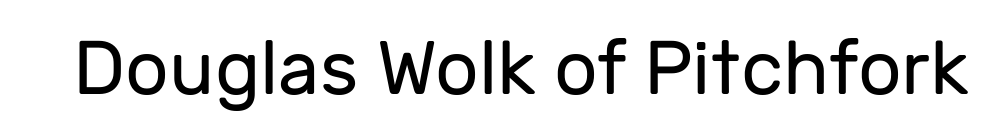
The image shows 76 px regular-weight sans-serif type, upright; set normal letter spacing, not underlined; low stroke contrast and a medium x-height.
